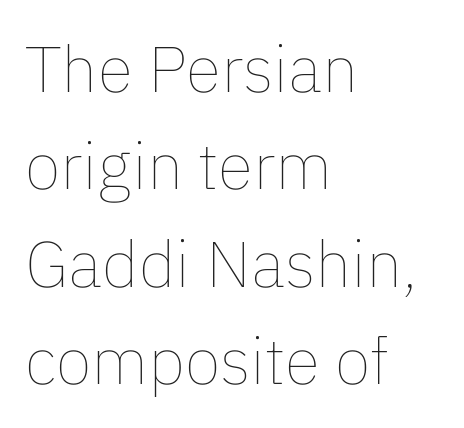
One-word summary of the alignment: left. Ordinary non-slanted type is in use. How are the letters spaced? Ordinarily, with no added tracking. Stroke thickness stays within the range of a standard reading face or lighter. Here the designer chose a conventional face with non-uniform glyph widths. Honestly, the row spacing looks completely unremarkable.
